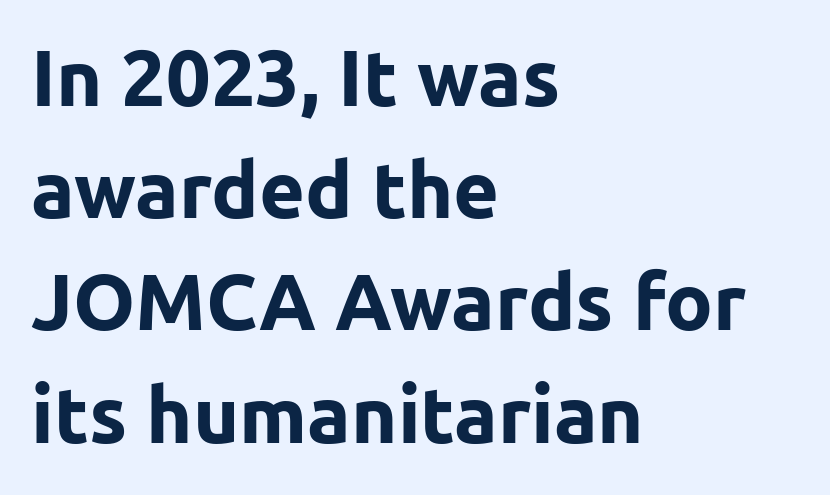
{"serif": "no", "italic": "no", "bold": "yes", "weight": "bold", "width": "normal", "stroke_contrast": "low", "x_height": "medium", "monospaced": "no", "underline": "no", "align": "left", "line_spacing": "normal", "line_spacing_ratio": 1.42, "letter_spacing": "normal", "letter_spacing_em": 0.0, "glyph_px": 79}
